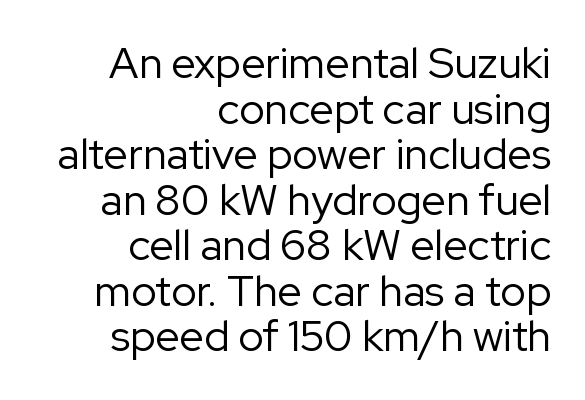
The image shows 43 px regular-weight sans-serif type, upright; set right-aligned, tight line spacing (1.06x), normal letter spacing, not underlined; low stroke contrast and a medium x-height.
